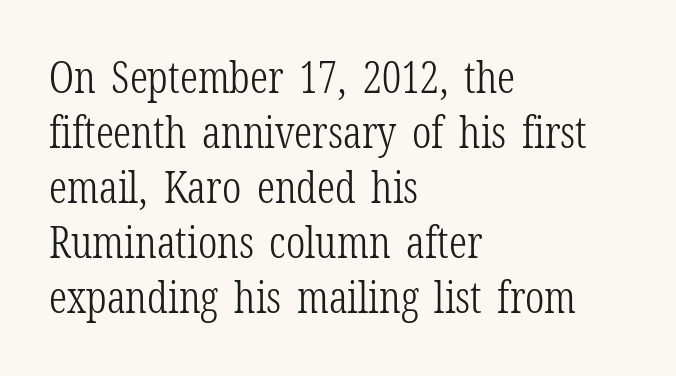
{"serif": "yes", "italic": "no", "bold": "no", "weight": "light", "width": "condensed", "stroke_contrast": "low", "x_height": "medium", "monospaced": "no", "underline": "no", "align": "left", "line_spacing": "normal", "line_spacing_ratio": 1.25, "letter_spacing": "normal", "letter_spacing_em": 0.0, "glyph_px": 44}
